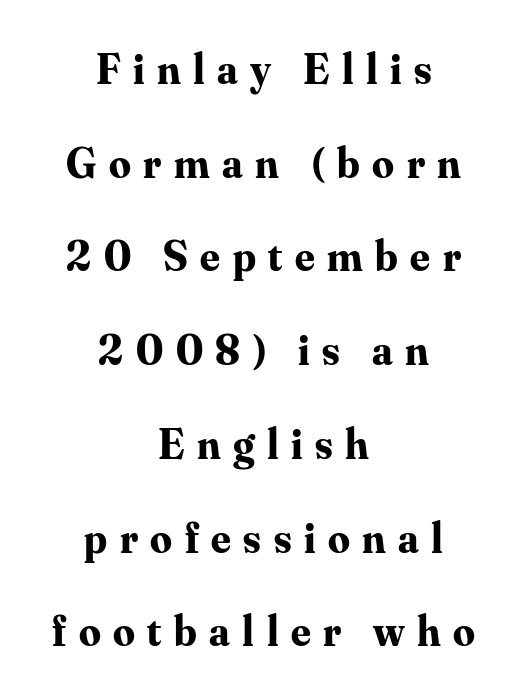
{"serif": "yes", "italic": "no", "bold": "yes", "weight": "bold", "width": "normal", "stroke_contrast": "medium", "x_height": "small", "monospaced": "no", "underline": "no", "align": "center", "line_spacing": "loose", "line_spacing_ratio": 2.18, "letter_spacing": "wide", "letter_spacing_em": 0.29, "glyph_px": 43}
